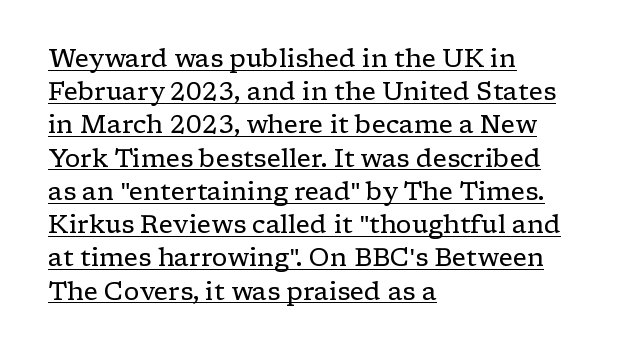
It's the straight-up-and-down kind of type. Between one letter and the next there's only the usual sliver of space. Notice how a bar underscores the lettering throughout. The passage shown stacks its lines at a standard gap. If you drew a ruler down the left edge, every line would touch it.
